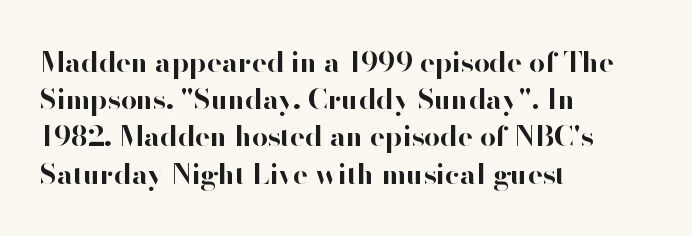
The image shows 28 px bold sans-serif type, upright; set left-aligned, normal line spacing (1.33x), normal letter spacing, not underlined; high stroke contrast and a small x-height.
